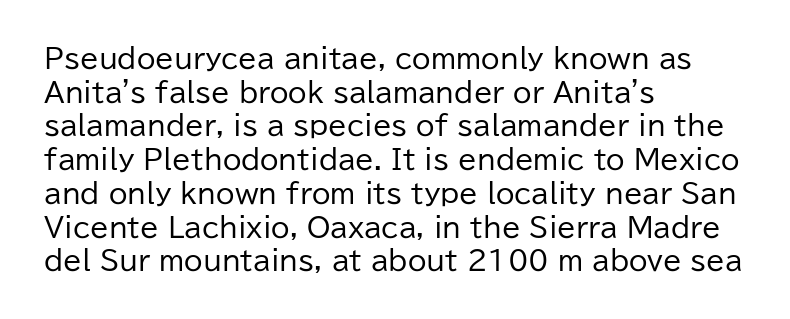
{"italic": "no", "bold": "no", "underline": "no", "align": "left", "line_spacing": "normal", "line_spacing_ratio": 1.25, "letter_spacing": "normal", "letter_spacing_em": 0.0, "glyph_px": 27}
